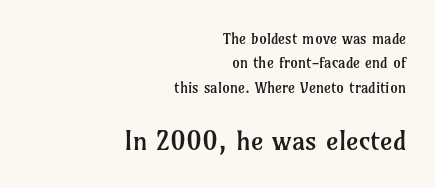
The image shows 27 px text type, upright; set right-aligned, normal line spacing (1.62x), normal letter spacing, not underlined; the second (bottom) block is 1.8x larger.
